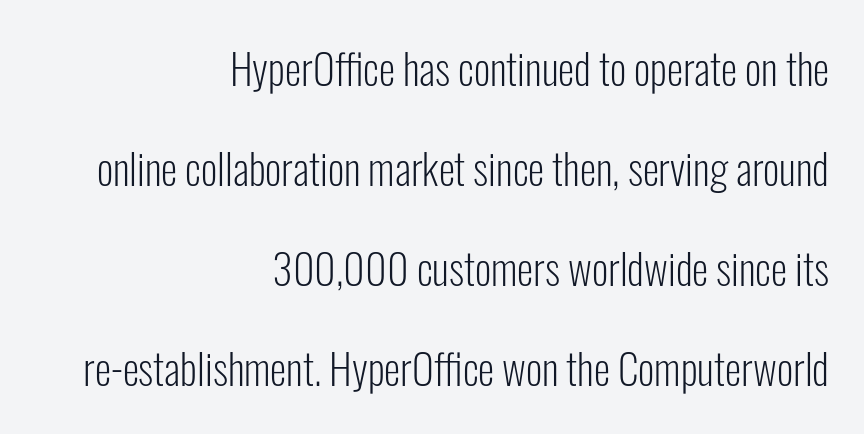
Q: Is the text bold? A: No.
Q: Is the text italic (slanted)? A: No, it is upright.
Q: Is the typeface a serif or a sans-serif typeface? A: Sans-serif.
Q: Is the text underlined? A: No.
Q: How is the paragraph aligned? A: Right-aligned.
Q: Is the spacing between letters normal or unusually wide? A: Normal.
Q: Is the spacing between lines tight, normal or loose? A: Loose.
Q: Width (condensed, normal, or wide)? A: Condensed.
Q: Stroke contrast? A: Low.
Q: x-height? A: Medium.
Q: Monospaced? A: No.
